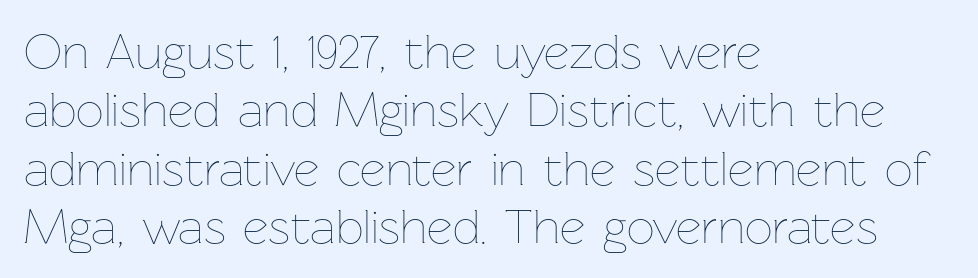
The image shows 49 px thin type, upright; set left-aligned, line spacing 1.19x, normal letter spacing, not underlined; low stroke contrast and a medium x-height.
